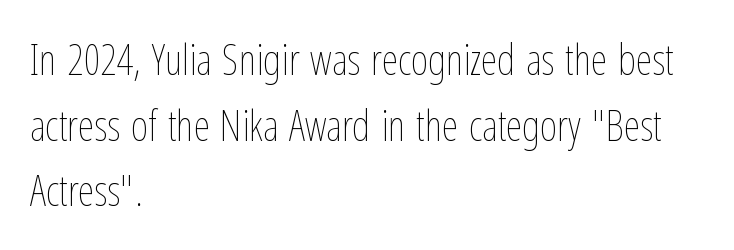
The image shows 42 px thin, condensed type, upright; set left-aligned, normal line spacing (1.56x), normal letter spacing, not underlined; low stroke contrast and a medium x-height.
